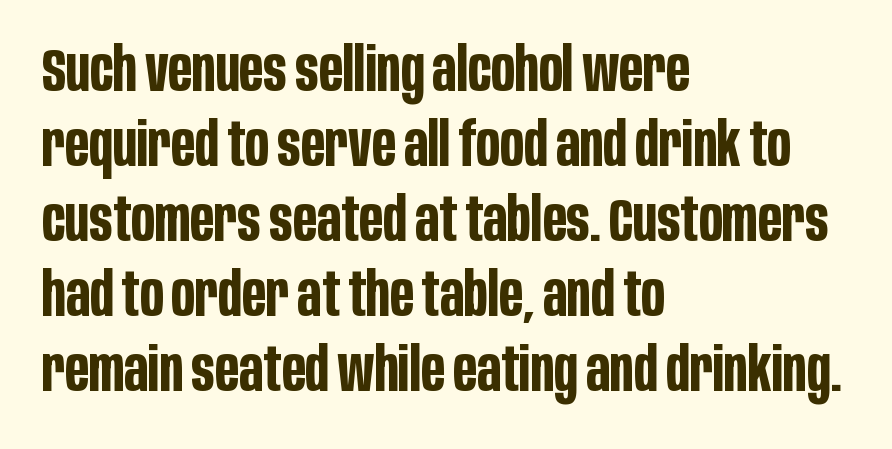
You could call the tracking neutral — neither tight nor loose. You could not count columns in this text — the font is proportionally spaced. This rendering uses left alignment, leaving the right contour irregular. The type family on display is of the sans-serif kind. Rendered with straight, roman letterforms. The passage shown is emphatically bold.
